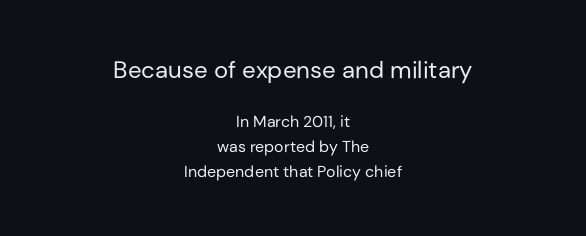
{"italic": "no", "bold": "no", "underline": "no", "align": "center", "line_spacing": "normal", "line_spacing_ratio": 1.56, "letter_spacing": "normal", "letter_spacing_em": 0.0, "larger_block": "first", "size_ratio": 1.5, "glyph_px": 24}
